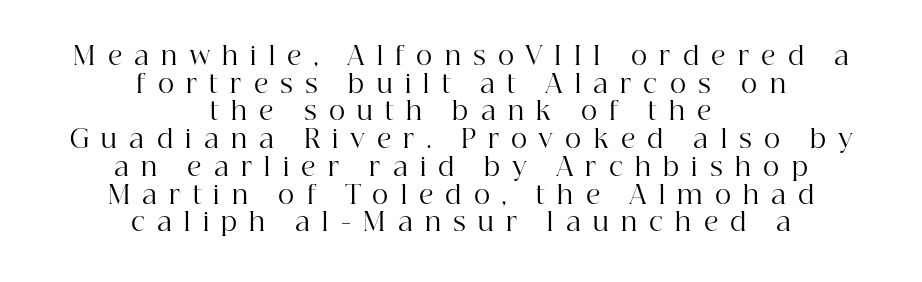
There is plenty of visible air inserted between adjacent glyphs. Caption: face not bold, strokes unweighted. Caption: multi-line text, centered on the measure. Underline: absent.
